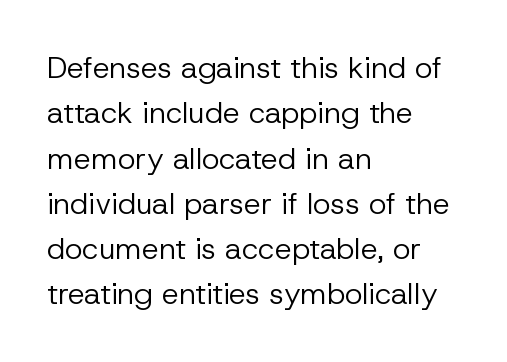
{"serif": "no", "italic": "no", "bold": "no", "weight": "regular", "width": "normal", "stroke_contrast": "low", "x_height": "medium", "monospaced": "no", "underline": "no", "align": "left", "line_spacing": "normal", "line_spacing_ratio": 1.51, "letter_spacing": "normal", "letter_spacing_em": 0.0, "glyph_px": 30}
